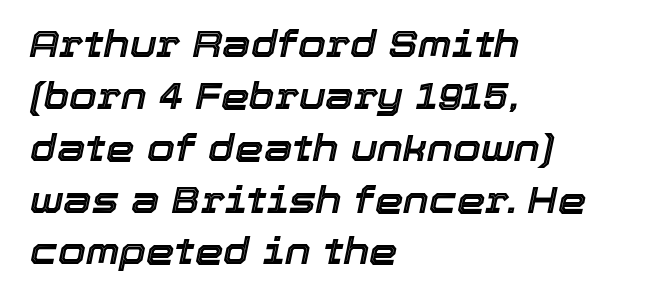
Quick note: underline off. Compared with a centered layout, this one pins lines to the left instead. Words appear dense and cohesive because spacing is normal. It's the slanting kind of type. In terms of leading, this rendering sits right in the middle.
